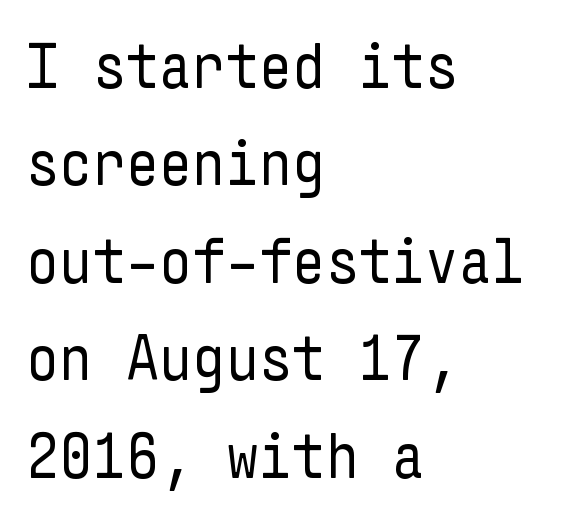
The image shows 65 px regular-weight, condensed sans-serif type, upright; set left-aligned, normal line spacing (1.5x), normal letter spacing, not underlined; low stroke contrast and a medium x-height.
